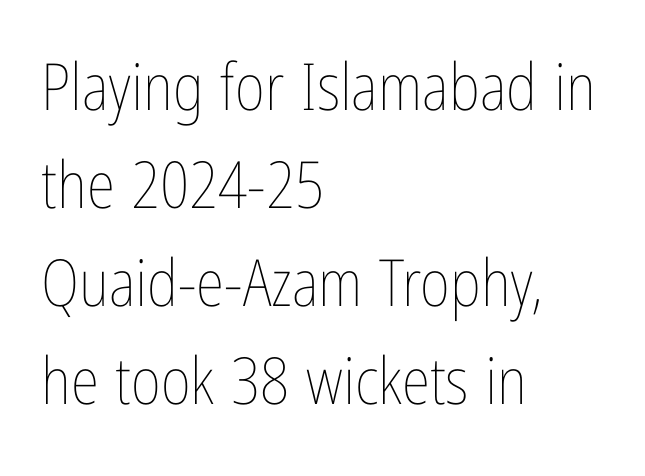
The image shows 65 px thin, condensed type, upright; set left-aligned, normal line spacing (1.51x), normal letter spacing, not underlined; low stroke contrast and a medium x-height.
